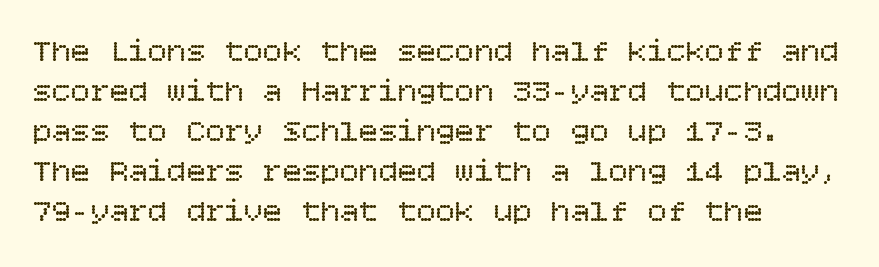
The image shows 32 px regular-weight type, upright; set left-aligned, normal line spacing (1.25x), normal letter spacing, not underlined; low stroke contrast and a large x-height.
